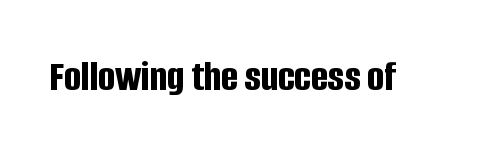
The image shows 44 px bold, condensed sans-serif type, upright; set normal letter spacing, not underlined; low stroke contrast and a large x-height.
